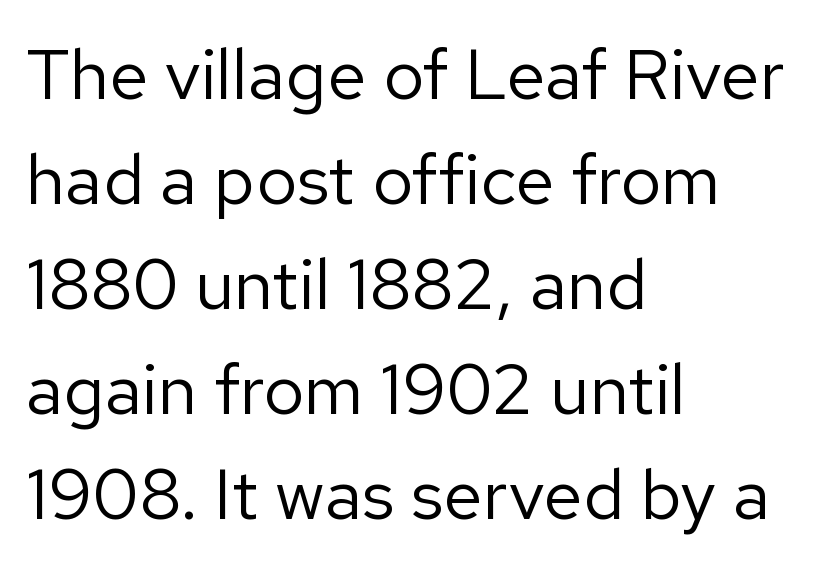
The image shows 71 px regular-weight sans-serif type, upright; set left-aligned, normal line spacing (1.48x), normal letter spacing, not underlined; low stroke contrast and a medium x-height.
